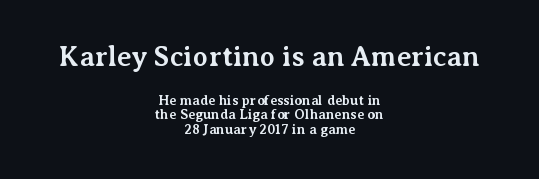
{"serif": "yes", "italic": "no", "bold": "yes", "weight": "bold", "width": "normal", "stroke_contrast": "medium", "x_height": "medium", "monospaced": "no", "underline": "no", "align": "center", "line_spacing": "tight", "line_spacing_ratio": 1.05, "letter_spacing": "normal", "letter_spacing_em": 0.0, "larger_block": "first", "size_ratio": 2.0, "glyph_px": 28}
